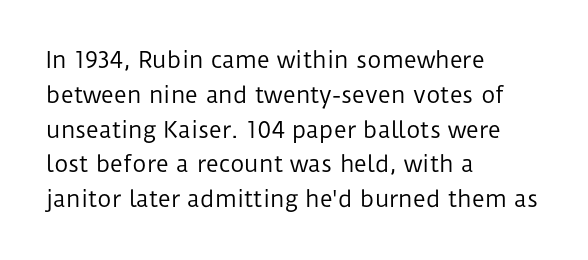
The image shows 22 px text type, upright; set left-aligned, normal line spacing (1.58x), normal letter spacing, not underlined.
